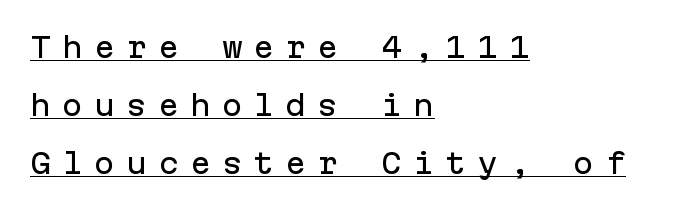
Q: Is the text italic (slanted)? A: No, it is upright.
Q: Is the typeface a serif or a sans-serif typeface? A: Sans-serif.
Q: Is the text underlined? A: Yes.
Q: How is the paragraph aligned? A: Left-aligned.
Q: Is the spacing between letters normal or unusually wide? A: Unusually wide.
Q: Is the spacing between lines tight, normal or loose? A: Loose.
Q: Width (condensed, normal, or wide)? A: Normal.
Q: Stroke contrast? A: Low.
Q: x-height? A: Medium.
Q: Monospaced? A: Yes.
